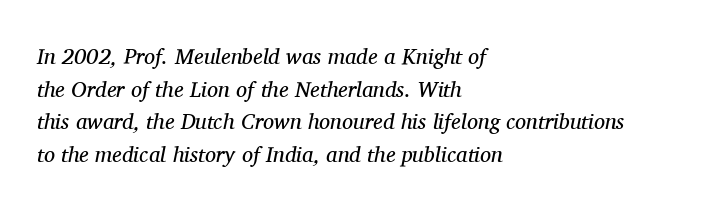
{"italic": "yes", "lean": "right", "slant_degrees": 11, "bold": "no", "underline": "no", "align": "left", "line_spacing": "normal", "line_spacing_ratio": 1.48, "letter_spacing": "normal", "letter_spacing_em": 0.0, "glyph_px": 22}
